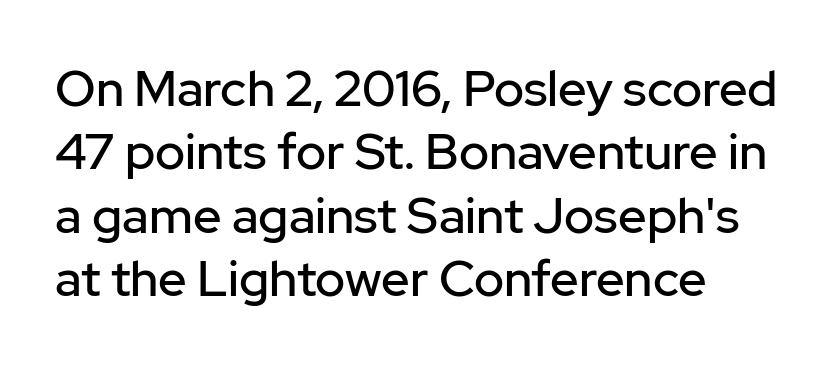
The image shows 50 px sans-serif type, upright; set left-aligned, normal line spacing (1.27x), normal letter spacing, not underlined; low stroke contrast and a medium x-height.
